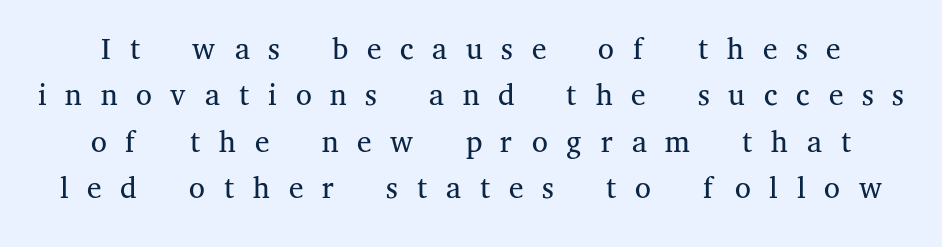
Q: Is the text bold? A: No.
Q: Is the text italic (slanted)? A: No, it is upright.
Q: Is the typeface a serif or a sans-serif typeface? A: Serif.
Q: Is the text underlined? A: No.
Q: How is the paragraph aligned? A: Centered.
Q: Is the spacing between letters normal or unusually wide? A: Unusually wide.
Q: Is the spacing between lines tight, normal or loose? A: Tight.
Q: Width (condensed, normal, or wide)? A: Normal.
Q: Stroke contrast? A: Medium.
Q: x-height? A: Medium.
Q: Monospaced? A: No.
